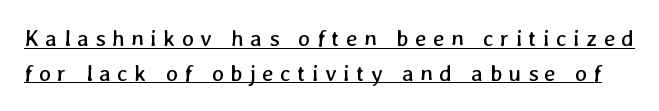
Quick note: underline on. Bold? No — there's no thickening of the strokes. The rows are spaced the way most documents space them. Is the letter spacing exaggerated? Yes — the characters are pushed far apart.
